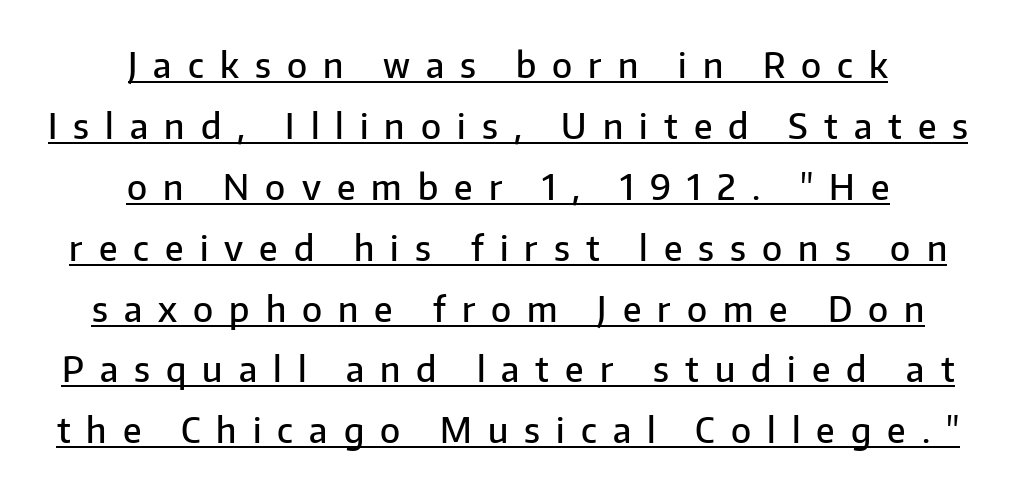
Italic? Not at all — the glyphs are vertical. The typesetting leans somewhat heavy: a semibold. Proportional: the letters do not fall into vertical columns. Are there feet on the stems? There aren't — it's a sans. The paragraph has two soft edges and a firm central axis.
